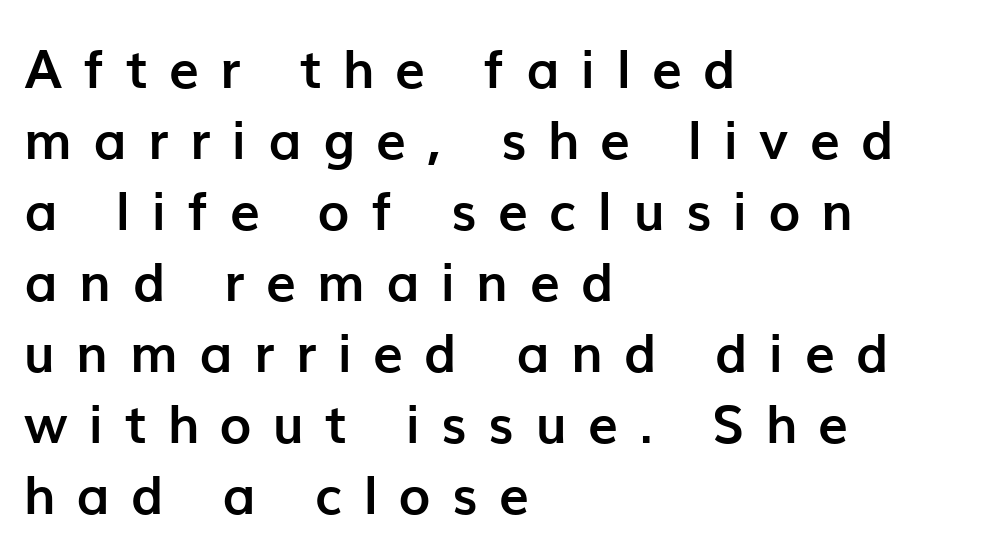
{"serif": "no", "italic": "no", "bold": "yes", "weight": "semibold", "width": "normal", "stroke_contrast": "low", "x_height": "medium", "monospaced": "no", "underline": "no", "align": "left", "line_spacing": "normal", "line_spacing_ratio": 1.34, "letter_spacing": "wide", "letter_spacing_em": 0.41, "glyph_px": 53}
